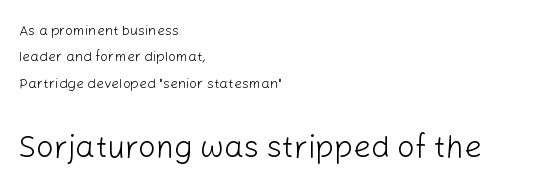
All the whitespace from short lines collects on the right. This is the regular roman posture of the typeface. Only glyphs here, with clear space below each row. Which chunk is bigger? The second one — the bottom block dwarfs the top. Caption: face not bold, strokes unweighted.
